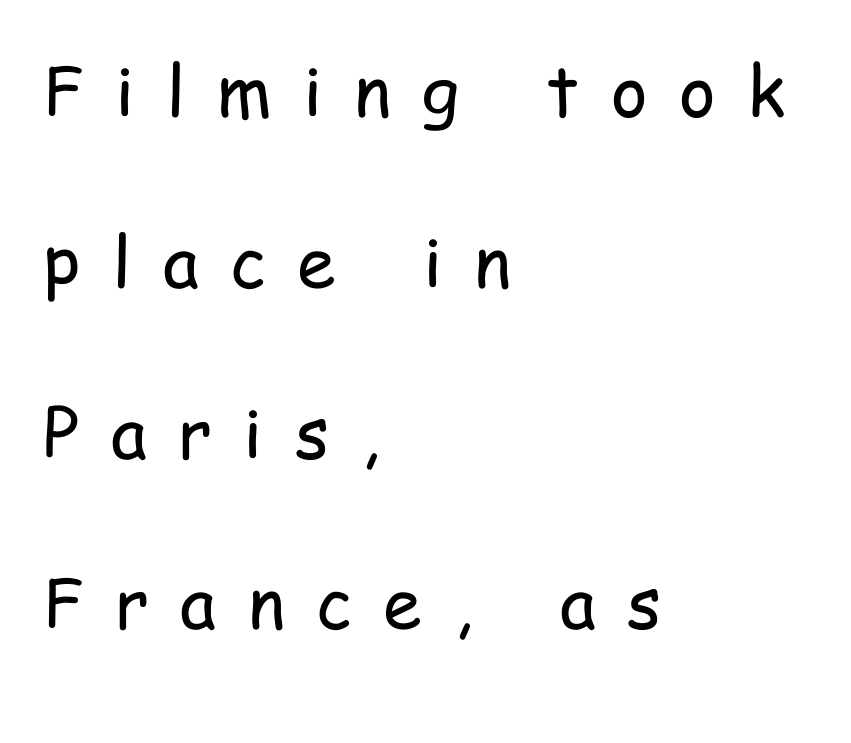
Q: Is the text bold? A: No.
Q: Is the text italic (slanted)? A: No, it is upright.
Q: Is the typeface a serif or a sans-serif typeface? A: Sans-serif.
Q: Is the text underlined? A: No.
Q: How is the paragraph aligned? A: Left-aligned.
Q: Is the spacing between letters normal or unusually wide? A: Unusually wide.
Q: Is the spacing between lines tight, normal or loose? A: Loose.
Q: Width (condensed, normal, or wide)? A: Condensed.
Q: Stroke contrast? A: Low.
Q: x-height? A: Medium.
Q: Monospaced? A: No.
